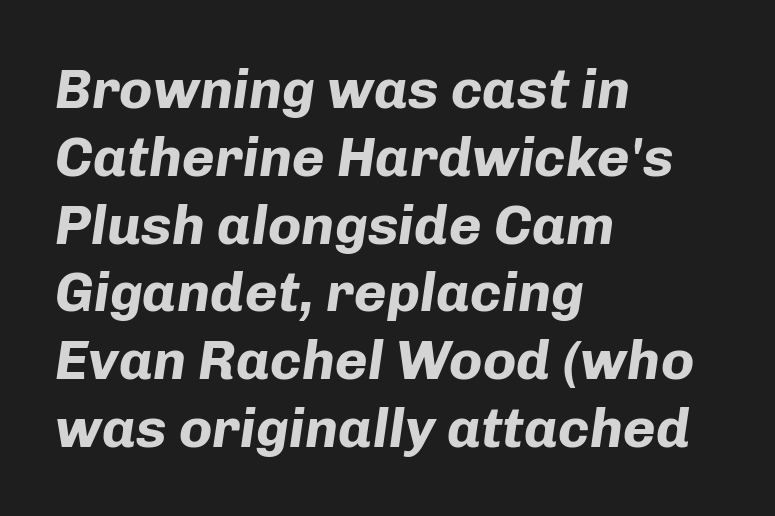
The image shows 56 px bold type, italic (leaning right); set left-aligned, line spacing 1.21x, normal letter spacing, not underlined; low stroke contrast and a medium x-height.
